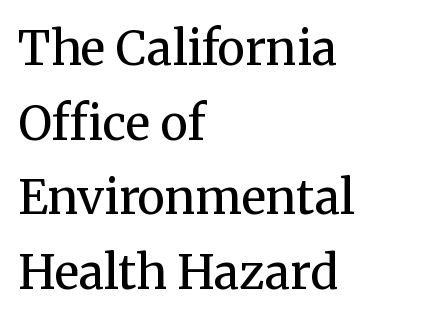
Q: Is the text bold? A: No.
Q: Is the text italic (slanted)? A: No, it is upright.
Q: Is the typeface a serif or a sans-serif typeface? A: Serif.
Q: Is the text underlined? A: No.
Q: How is the paragraph aligned? A: Left-aligned.
Q: Is the spacing between letters normal or unusually wide? A: Normal.
Q: Is the spacing between lines tight, normal or loose? A: Normal.
Q: Width (condensed, normal, or wide)? A: Normal.
Q: Stroke contrast? A: Medium.
Q: x-height? A: Medium.
Q: Monospaced? A: No.
